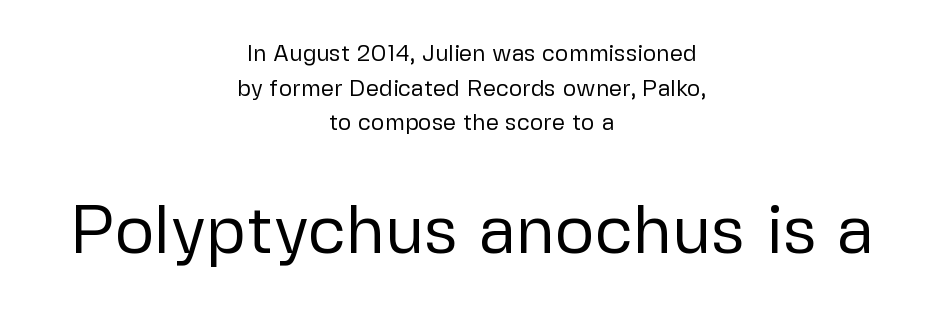
The image shows 68 px regular-weight sans-serif type, upright; set centered, normal line spacing (1.51x), normal letter spacing, not underlined; the second (bottom) block is 2.96x larger; low stroke contrast and a medium x-height.
